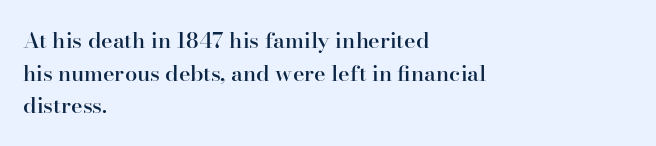
Short and long lines alike share a common starting point at left. Quick note: not italic, upright. In terms of leading, this rendering sits right in the middle. The gap between lines stays unmarked.
